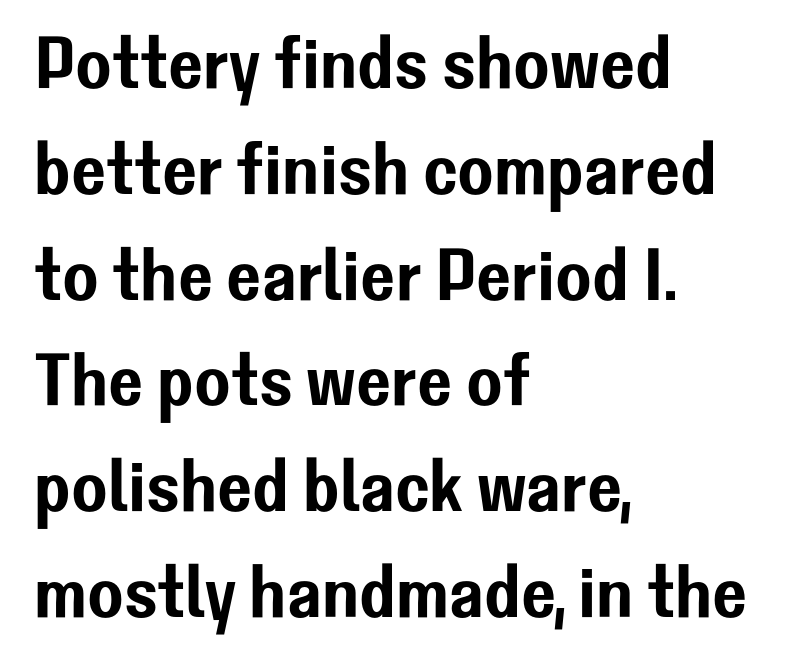
Q: Is the text italic (slanted)? A: No, it is upright.
Q: Is the typeface a serif or a sans-serif typeface? A: Sans-serif.
Q: Is the text underlined? A: No.
Q: How is the paragraph aligned? A: Left-aligned.
Q: Is the spacing between letters normal or unusually wide? A: Normal.
Q: Is the spacing between lines tight, normal or loose? A: Normal.
Q: Width (condensed, normal, or wide)? A: Normal.
Q: Stroke contrast? A: Low.
Q: x-height? A: Medium.
Q: Monospaced? A: No.
